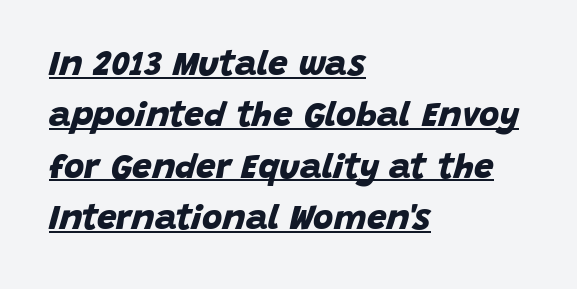
{"serif": "no", "bold": "yes", "weight": "bold", "width": "normal", "stroke_contrast": "low", "x_height": "large", "monospaced": "no", "underline": "yes", "align": "left", "line_spacing": "normal", "line_spacing_ratio": 1.47, "letter_spacing": "normal", "letter_spacing_em": 0.0, "glyph_px": 35}
